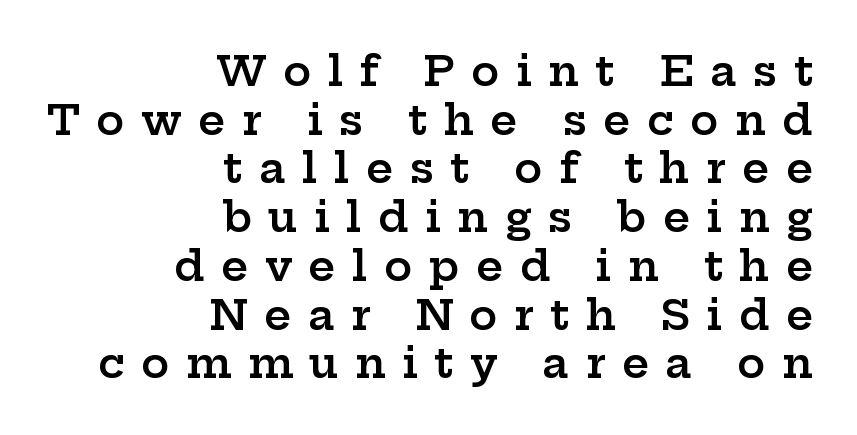
{"serif": "yes", "italic": "no", "bold": "semi", "weight": "semibold", "width": "wide", "stroke_contrast": "low", "x_height": "medium", "monospaced": "no", "underline": "no", "align": "right", "line_spacing_ratio": 1.16, "letter_spacing": "wide", "letter_spacing_em": 0.39, "glyph_px": 42}
